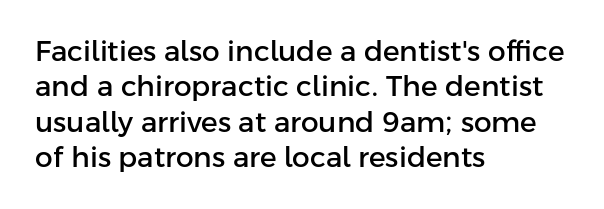
{"serif": "no", "italic": "no", "width": "normal", "stroke_contrast": "low", "x_height": "medium", "monospaced": "no", "underline": "no", "align": "left", "line_spacing": "normal", "line_spacing_ratio": 1.26, "letter_spacing": "normal", "letter_spacing_em": 0.0, "glyph_px": 28}
